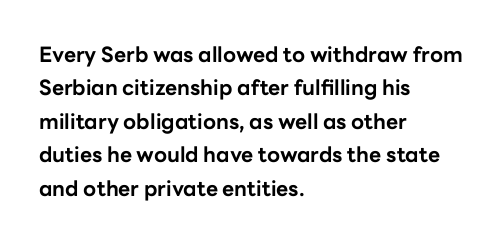
The lines sit at an ordinary, default distance from one another. Bare-footed words on every line. The rendering uses a bold face; every stroke is thick and dark. Posture: upright roman.
